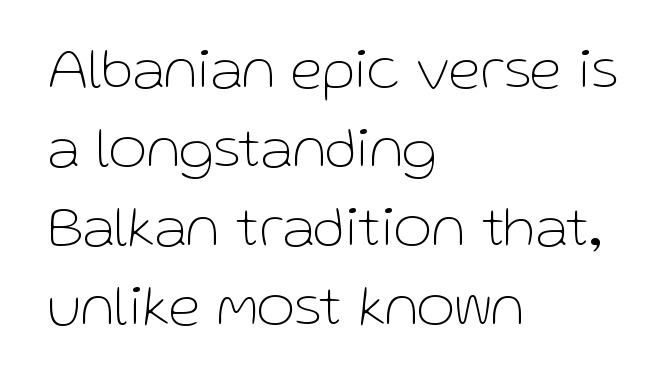
Stroke terminals: plain, sans-serif. Each stroke keeps to a modest, everyday thickness or less. Leading matches the norm, producing a regular column. No italicization has been applied; the sample stays upright. Rule under the text: the space is simply empty. The passage shown is typed in a proportional face where columns would drift.
